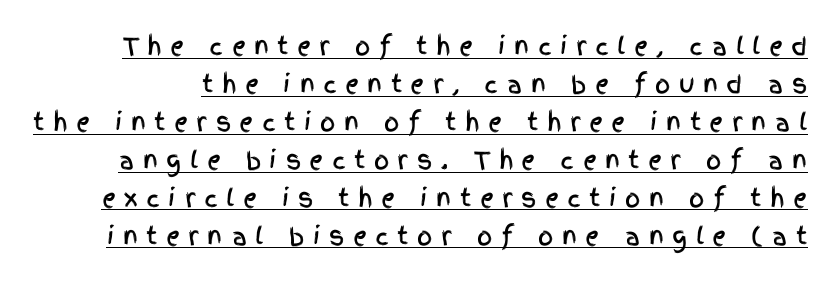
The image shows 24 px text type, upright; set normal line spacing (1.58x), unusually wide letter spacing (+0.35 em), underlined.
